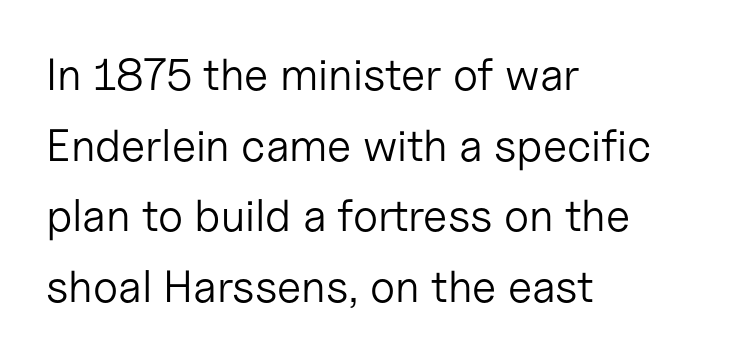
Casual observation: everything's shoved over to the left. Is the letter spacing exaggerated? No — it looks like the ordinary default. Descenders are the only things crossing below the line. Weight class: somewhere from thin through regular. Typographically, this falls in the sans-serif category.
